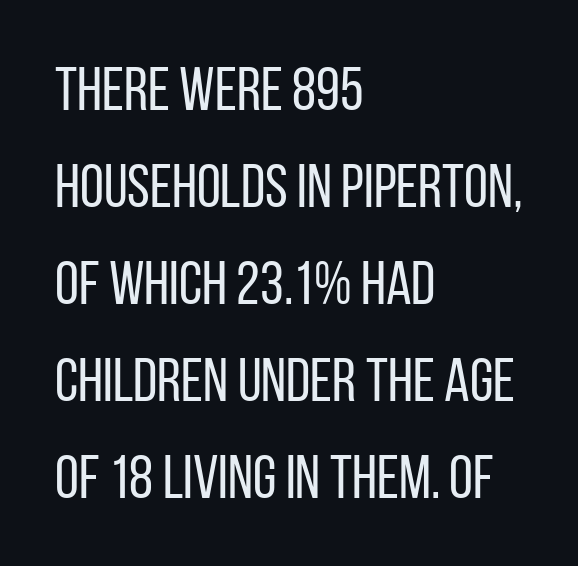
{"serif": "no", "italic": "no", "bold": "no", "weight": "regular", "width": "condensed", "stroke_contrast": "low", "x_height": "large", "monospaced": "no", "underline": "no", "align": "left", "line_spacing": "normal", "line_spacing_ratio": 1.59, "letter_spacing": "normal", "letter_spacing_em": 0.0, "glyph_px": 61}
